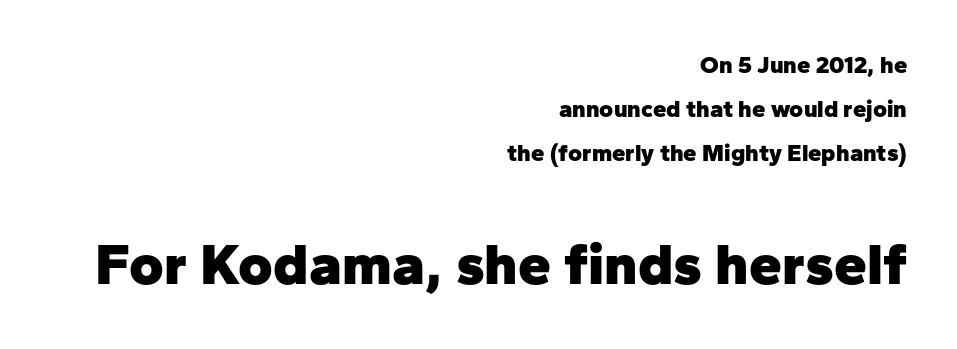
No word sits above an underline. Size hierarchy here favors the trailing block over the leading one. Caption: bold face, heavy strokes. A flush-right, rag-left setting is used for this passage. Tracking here is standard; glyphs follow each other at the usual distance. Here the designer chose a conventional face with non-uniform glyph widths.
